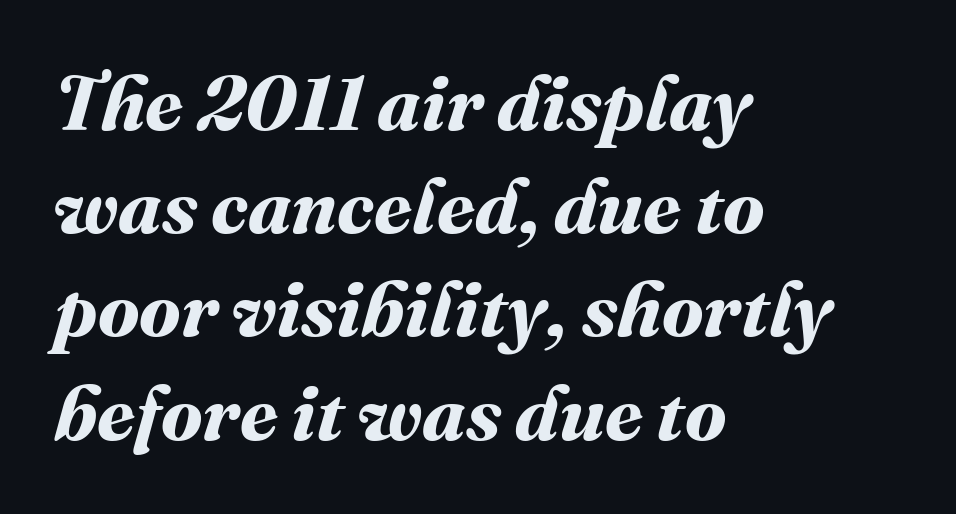
Q: Is the text bold? A: Yes.
Q: Is the text underlined? A: No.
Q: How is the paragraph aligned? A: Left-aligned.
Q: Is the spacing between letters normal or unusually wide? A: Normal.
Q: Is the spacing between lines tight, normal or loose? A: Normal.
Q: Width (condensed, normal, or wide)? A: Normal.
Q: Stroke contrast? A: Medium.
Q: x-height? A: Medium.
Q: Monospaced? A: No.
